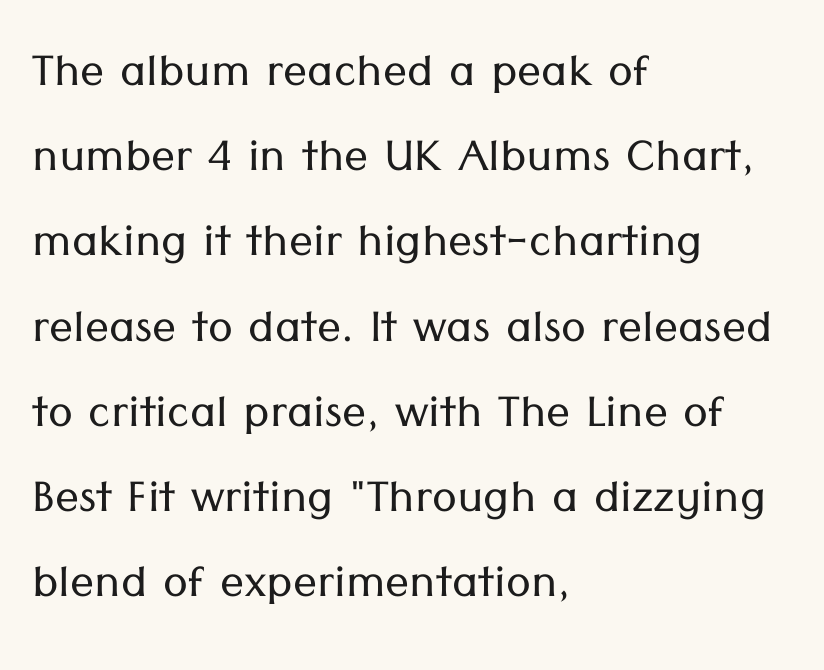
Does the lettering tilt? It doesn't — this is upright. A sans-serif font was chosen for this passage. Whoever set this chose a conventional vertical rhythm. Each letter keeps its own natural width here, so spacing adapts to shape. A typesetter would call this zero additional tracking. The baseline area is clear.
